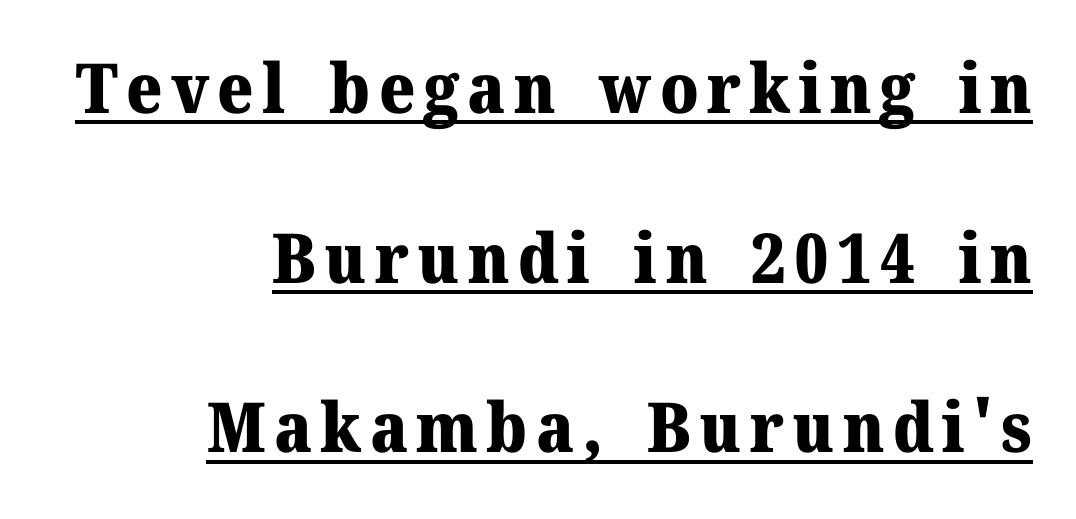
Q: Is the text bold? A: Yes.
Q: Is the text italic (slanted)? A: No, it is upright.
Q: Is the typeface a serif or a sans-serif typeface? A: Serif.
Q: Is the text underlined? A: Yes.
Q: How is the paragraph aligned? A: Right-aligned.
Q: Is the spacing between lines tight, normal or loose? A: Loose.
Q: Width (condensed, normal, or wide)? A: Normal.
Q: Stroke contrast? A: Medium.
Q: x-height? A: Medium.
Q: Monospaced? A: No.
